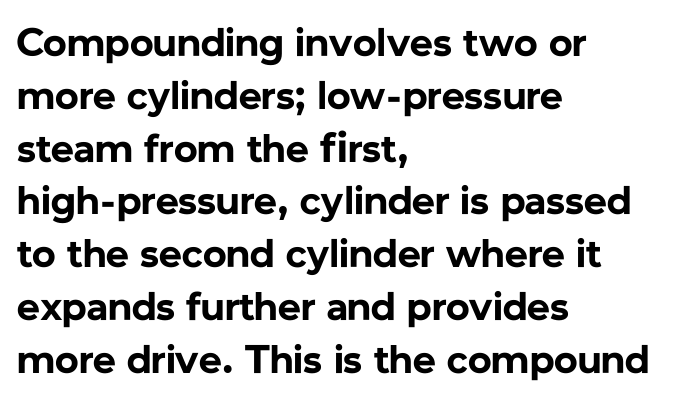
Q: Is the text bold? A: Yes.
Q: Is the text italic (slanted)? A: No, it is upright.
Q: Is the typeface a serif or a sans-serif typeface? A: Sans-serif.
Q: Is the text underlined? A: No.
Q: How is the paragraph aligned? A: Left-aligned.
Q: Is the spacing between letters normal or unusually wide? A: Normal.
Q: Is the spacing between lines tight, normal or loose? A: Normal.
Q: Width (condensed, normal, or wide)? A: Normal.
Q: Stroke contrast? A: Low.
Q: x-height? A: Medium.
Q: Monospaced? A: No.
